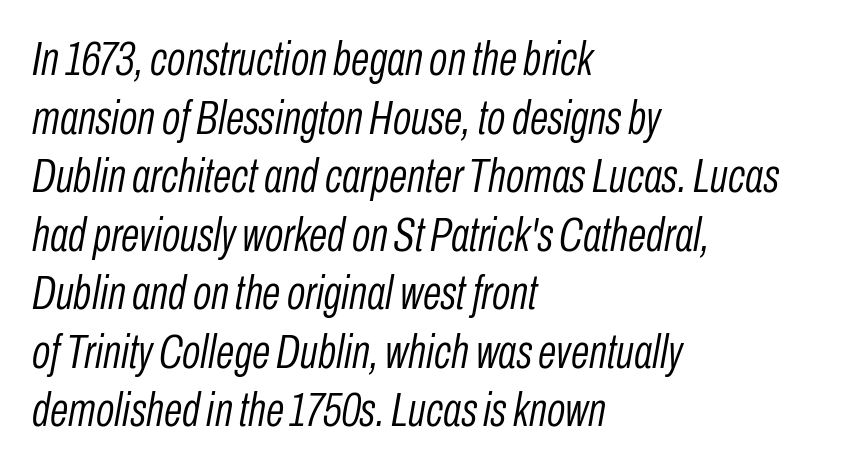
The image shows 48 px light, condensed type, italic (leaning right); set left-aligned, line spacing 1.22x, normal letter spacing, not underlined; low stroke contrast and a medium x-height.
